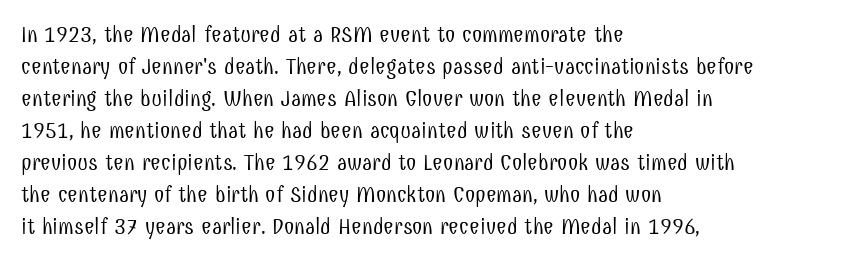
Caption: standard tracking, unaltered. Does the leading feel generous? No, just average. The lines are quadded left. Check the space under the baseline: it is left empty.
